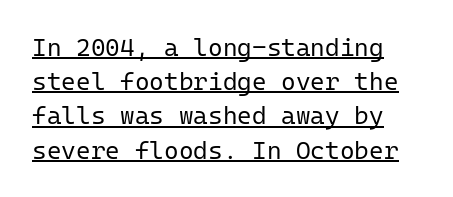
Q: Is the text bold? A: No.
Q: Is the text italic (slanted)? A: No, it is upright.
Q: Is the text underlined? A: Yes.
Q: Is the spacing between letters normal or unusually wide? A: Normal.
Q: Is the spacing between lines tight, normal or loose? A: Normal.
